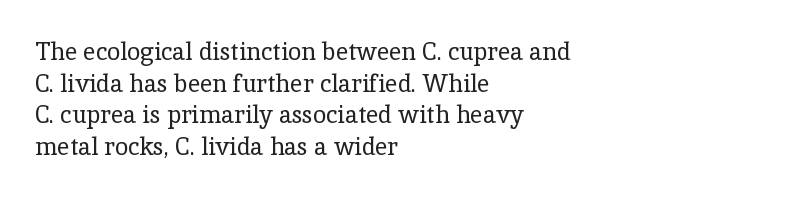
{"italic": "no", "bold": "no", "underline": "no", "align": "left", "line_spacing": "normal", "line_spacing_ratio": 1.32, "letter_spacing": "normal", "letter_spacing_em": 0.0, "glyph_px": 24}
